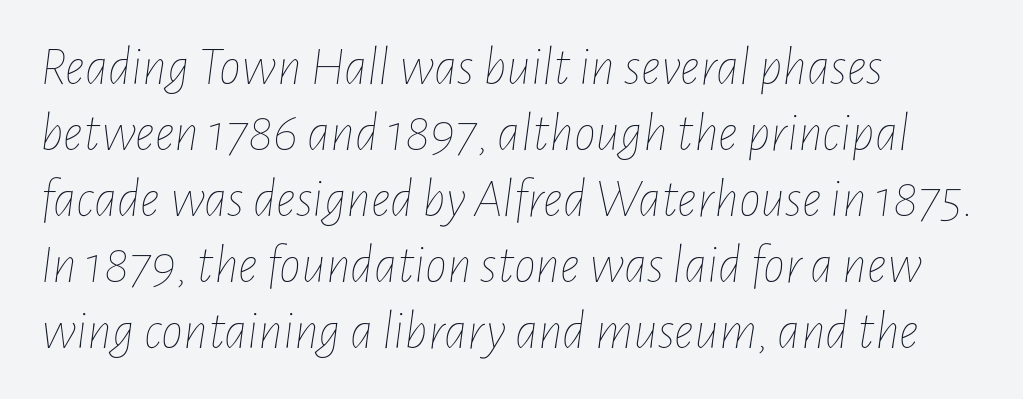
The image shows 55 px thin, condensed type, italic (leaning right); set left-aligned, line spacing 1.2x, normal letter spacing, not underlined; low stroke contrast and a medium x-height.
